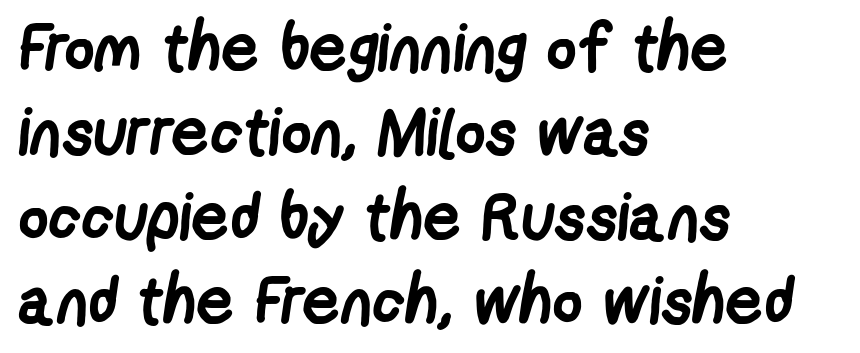
Q: Is the text bold? A: Yes.
Q: Is the typeface a serif or a sans-serif typeface? A: Sans-serif.
Q: Is the text underlined? A: No.
Q: How is the paragraph aligned? A: Left-aligned.
Q: Is the spacing between letters normal or unusually wide? A: Normal.
Q: Is the spacing between lines tight, normal or loose? A: Normal.
Q: Width (condensed, normal, or wide)? A: Condensed.
Q: Stroke contrast? A: Low.
Q: x-height? A: Medium.
Q: Monospaced? A: No.
